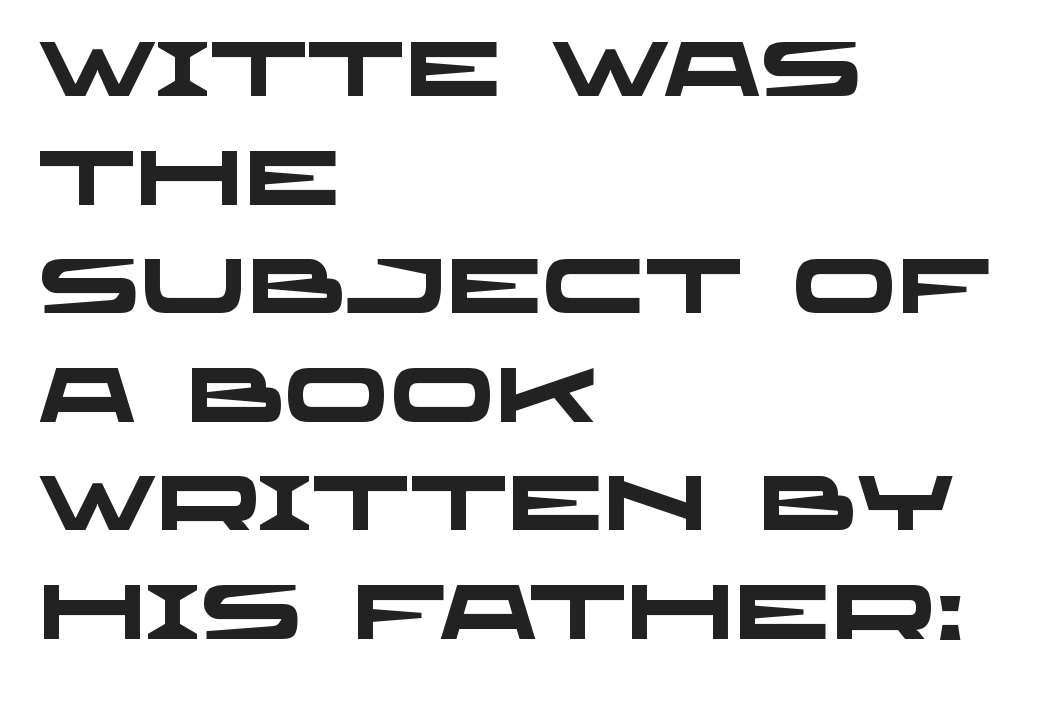
Q: Is the text bold? A: Yes.
Q: Is the typeface a serif or a sans-serif typeface? A: Sans-serif.
Q: Is the text underlined? A: No.
Q: How is the paragraph aligned? A: Left-aligned.
Q: Is the spacing between letters normal or unusually wide? A: Normal.
Q: Is the spacing between lines tight, normal or loose? A: Normal.
Q: Width (condensed, normal, or wide)? A: Wide.
Q: Stroke contrast? A: Low.
Q: x-height? A: Large.
Q: Monospaced? A: No.
